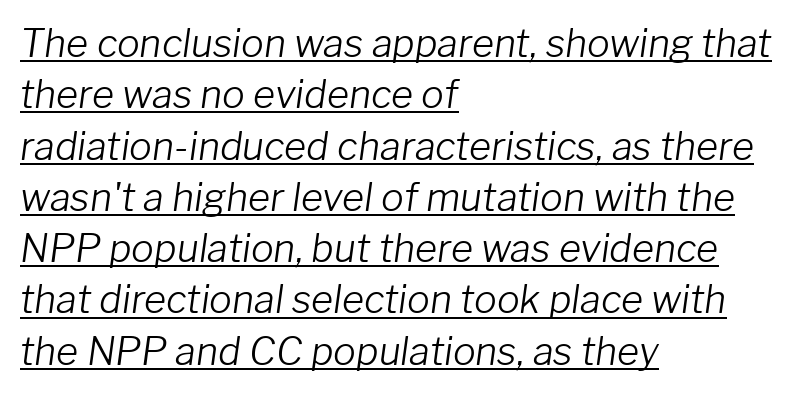
Q: Is the text bold? A: No.
Q: Is the text italic (slanted)? A: Yes, it leans right by about 8 degrees.
Q: Is the text underlined? A: Yes.
Q: How is the paragraph aligned? A: Left-aligned.
Q: Is the spacing between letters normal or unusually wide? A: Normal.
Q: Is the spacing between lines tight, normal or loose? A: Normal.
Q: Width (condensed, normal, or wide)? A: Normal.
Q: Stroke contrast? A: Low.
Q: x-height? A: Medium.
Q: Monospaced? A: No.
